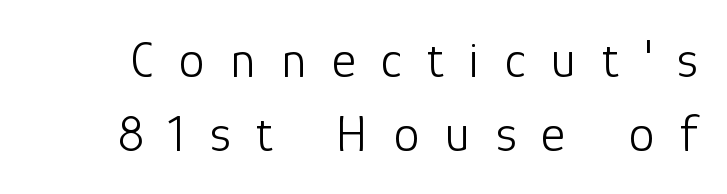
{"serif": "no", "italic": "no", "bold": "no", "weight": "light", "width": "normal", "stroke_contrast": "low", "x_height": "medium", "monospaced": "no", "underline": "no", "line_spacing": "normal", "line_spacing_ratio": 1.43, "letter_spacing": "wide", "letter_spacing_em": 0.49, "glyph_px": 52}
